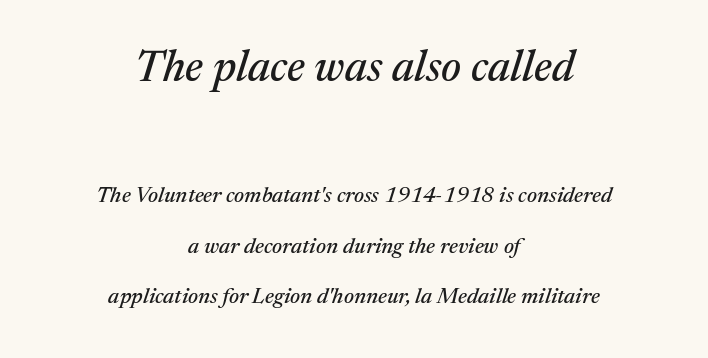
Proportional: the letters do not fall into vertical columns. This sample trades compactness for vertical openness between lines. The characters display serif detailing at their extremities. Block one is the big one; block two sits smaller underneath.
